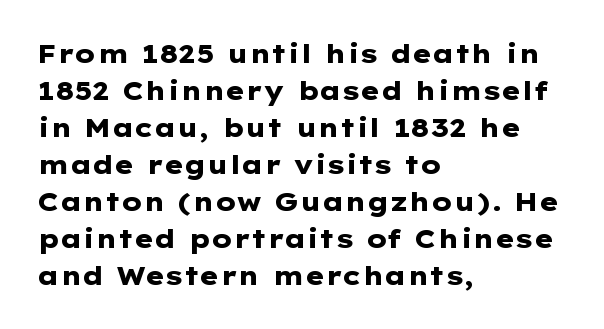
These words are printed bold, with thick strokes throughout. Between one letter and the next there's only the usual sliver of space. The letters stand straight up with perfectly vertical stems. The rendering anchors every line to the left-hand side. The leading is moderate, giving the passage an even texture.
